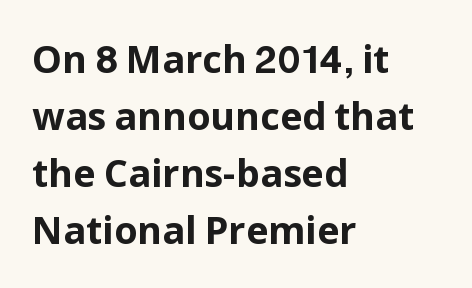
The image shows 38 px bold sans-serif type, upright; set left-aligned, normal line spacing (1.5x), normal letter spacing, not underlined; low stroke contrast and a medium x-height.
